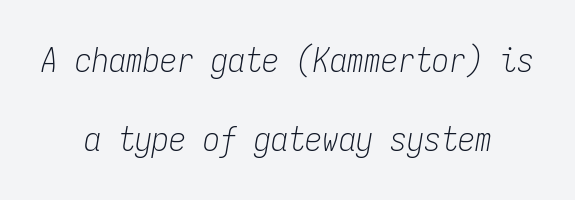
{"italic": "yes", "lean": "right", "slant_degrees": 9, "bold": "no", "weight": "light", "width": "condensed", "stroke_contrast": "low", "x_height": "medium", "monospaced": "yes", "underline": "no", "align": "center", "line_spacing": "loose", "line_spacing_ratio": 2.31, "letter_spacing": "normal", "letter_spacing_em": 0.0, "glyph_px": 34}
